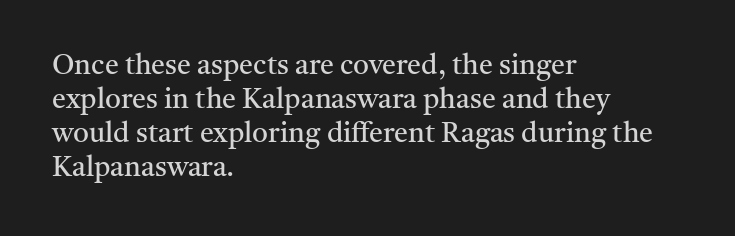
{"serif": "yes", "italic": "no", "bold": "no", "weight": "regular", "width": "normal", "stroke_contrast": "medium", "x_height": "medium", "monospaced": "no", "underline": "no", "align": "left", "line_spacing_ratio": 1.22, "letter_spacing": "normal", "letter_spacing_em": 0.0, "glyph_px": 28}
